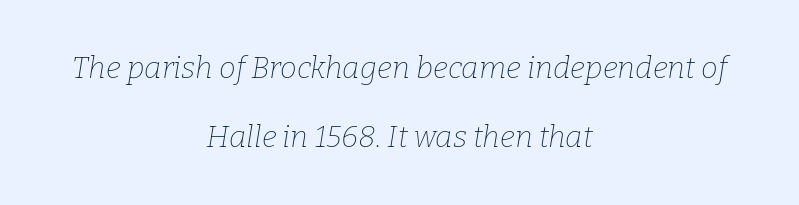
{"serif": "yes", "italic": "yes", "lean": "right", "slant_degrees": 9, "bold": "no", "weight": "thin", "width": "normal", "stroke_contrast": "low", "x_height": "medium", "monospaced": "no", "underline": "no", "align": "center", "line_spacing": "loose", "line_spacing_ratio": 2.31, "letter_spacing": "normal", "letter_spacing_em": 0.0, "glyph_px": 30}
